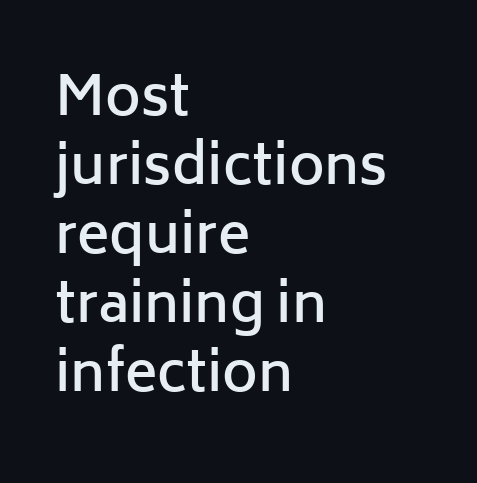
{"serif": "no", "italic": "no", "bold": "semi", "weight": "semibold", "width": "normal", "stroke_contrast": "low", "x_height": "medium", "monospaced": "no", "underline": "no", "align": "left", "line_spacing": "normal", "line_spacing_ratio": 1.28, "letter_spacing": "normal", "letter_spacing_em": 0.0, "glyph_px": 54}
